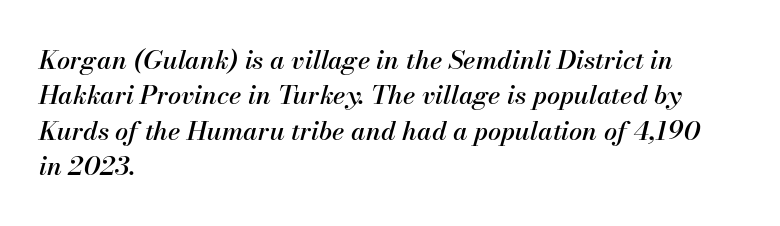
Short note: letters normally spaced. The text carries the slant typical of an italic or oblique font. The line-height multiplier appears to be the usual default. The gap between lines stays unmarked. Compared with a centered layout, this one pins lines to the left instead.
